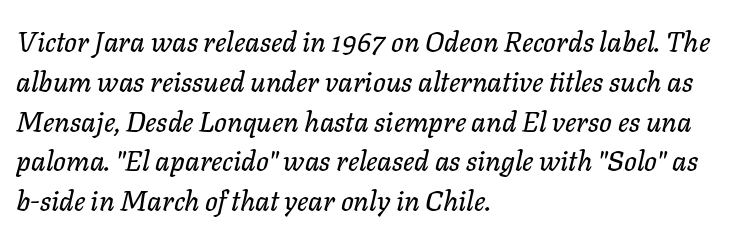
Horizontal bands of white between lines are of average thickness. The string is rendered with underlining switched off. The lines in this sample share a left origin and differ only in where they stop. The rendering keeps characters at their native spacing. Looking at the ascenders, they clearly lean. Varying glyph widths throughout — classic text-font behaviour.
